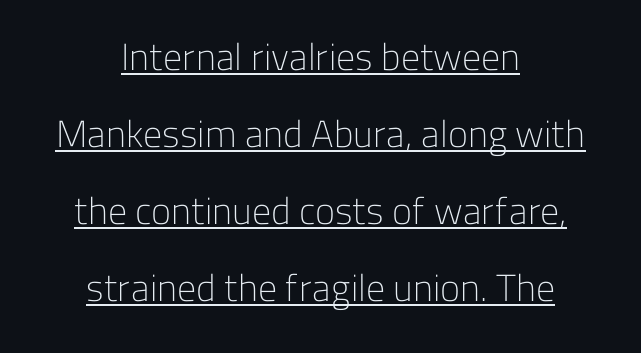
Casual observation: everything's sitting right in the middle. The letterforms sit shoulder to shoulder at normal distance. The leading is generous, giving the passage an open texture. Each letter keeps its own natural width here, so spacing adapts to shape. This is roman type, the default non-slanted kind.
